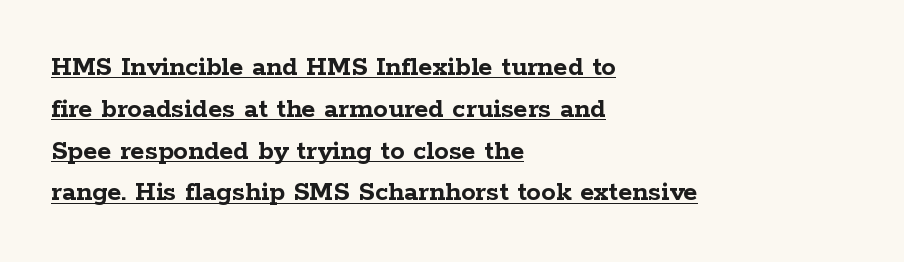
Q: Is the text bold? A: Yes.
Q: Is the text italic (slanted)? A: No, it is upright.
Q: Is the typeface a serif or a sans-serif typeface? A: Serif.
Q: Is the text underlined? A: Yes.
Q: How is the paragraph aligned? A: Left-aligned.
Q: Is the spacing between letters normal or unusually wide? A: Normal.
Q: Is the spacing between lines tight, normal or loose? A: Normal.
Q: Width (condensed, normal, or wide)? A: Wide.
Q: Stroke contrast? A: Low.
Q: x-height? A: Medium.
Q: Monospaced? A: No.
